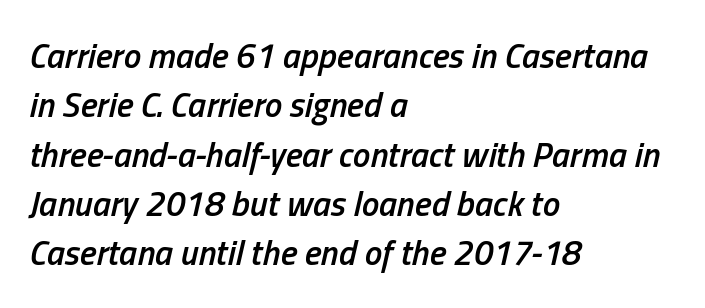
Q: Is the text bold? A: Semi-bold.
Q: Is the text italic (slanted)? A: Yes, it leans right by about 13 degrees.
Q: Is the text underlined? A: No.
Q: How is the paragraph aligned? A: Left-aligned.
Q: Is the spacing between letters normal or unusually wide? A: Normal.
Q: Is the spacing between lines tight, normal or loose? A: Normal.
Q: Width (condensed, normal, or wide)? A: Condensed.
Q: Stroke contrast? A: Low.
Q: x-height? A: Medium.
Q: Monospaced? A: No.
